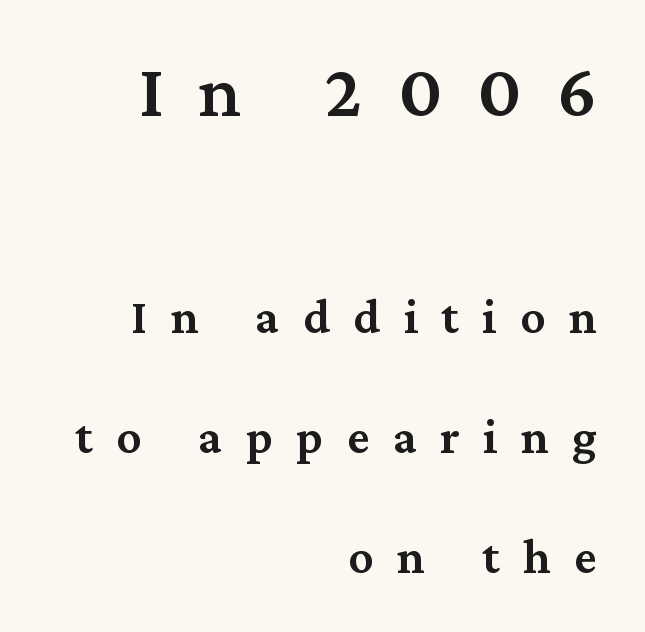
{"serif": "yes", "italic": "no", "bold": "semi", "weight": "semibold", "width": "normal", "stroke_contrast": "medium", "x_height": "medium", "monospaced": "no", "underline": "no", "align": "right", "line_spacing": "loose", "line_spacing_ratio": 2.4, "letter_spacing": "wide", "letter_spacing_em": 0.47, "larger_block": "first", "size_ratio": 1.5, "glyph_px": 75}
